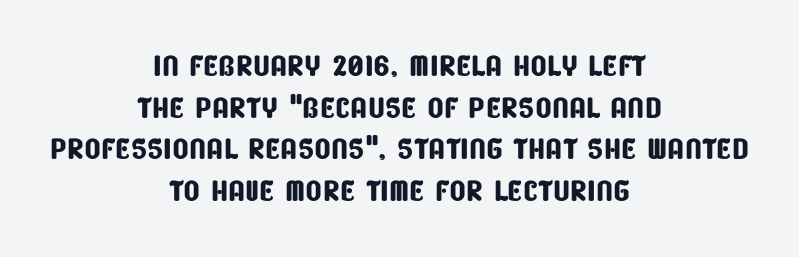
Notice how descenders almost collide with the ascenders below — that's tight leading. This sample has the flowing, uneven cadence of proportional lettering. No extra tracking has been applied to these lines. The passage shown is typeset with a sans-serif family. Where is the straight margin? There isn't one; the lines are centered.
